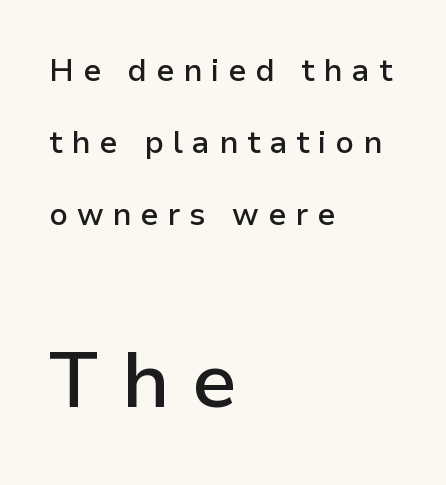
{"serif": "no", "italic": "no", "bold": "semi", "weight": "semibold", "width": "normal", "stroke_contrast": "low", "x_height": "medium", "monospaced": "no", "underline": "no", "align": "left", "line_spacing": "loose", "line_spacing_ratio": 2.33, "letter_spacing": "wide", "letter_spacing_em": 0.29, "larger_block": "second", "size_ratio": 2.52, "glyph_px": 78}
